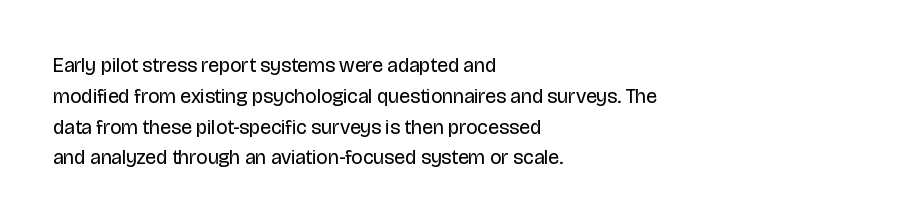
The image shows 20 px text type, upright; set left-aligned, normal line spacing (1.54x), normal letter spacing, not underlined.
